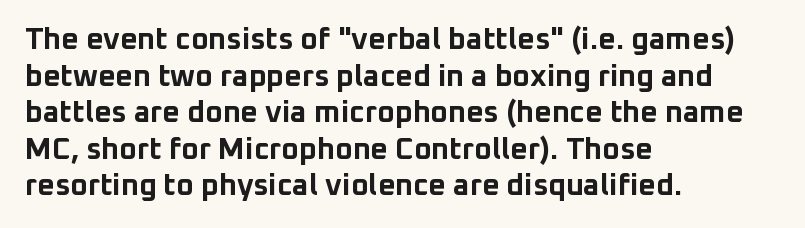
The image shows 30 px bold sans-serif type, upright; set left-aligned, line spacing 1.22x, normal letter spacing, not underlined; low stroke contrast and a medium x-height.
